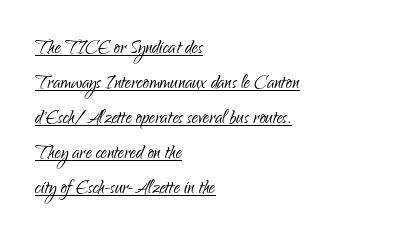
Q: Is the text bold? A: No.
Q: Is the text italic (slanted)? A: Yes.
Q: Is the text underlined? A: Yes.
Q: How is the paragraph aligned? A: Left-aligned.
Q: Is the spacing between letters normal or unusually wide? A: Normal.
Q: Is the spacing between lines tight, normal or loose? A: Normal.
